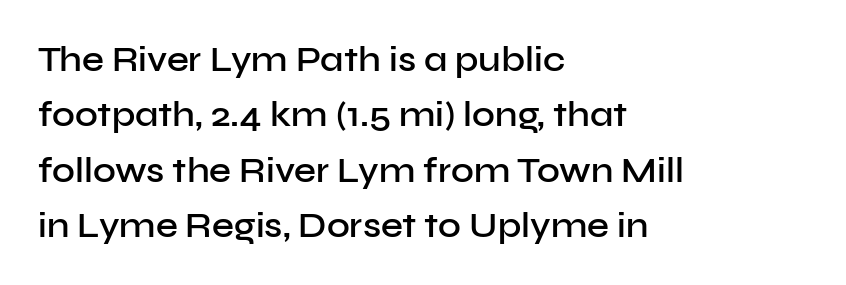
The image shows 35 px semibold sans-serif type, upright; set left-aligned, normal line spacing (1.58x), normal letter spacing, not underlined; low stroke contrast and a medium x-height.
